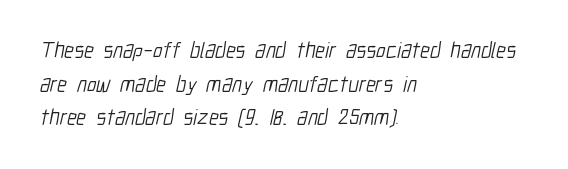
The image shows 22 px text type; set left-aligned, normal line spacing (1.53x), normal letter spacing, not underlined.
